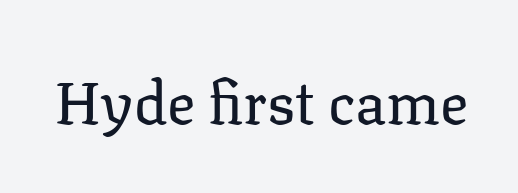
Q: Is the text bold? A: No.
Q: Is the text italic (slanted)? A: No, it is upright.
Q: Is the typeface a serif or a sans-serif typeface? A: Serif.
Q: Is the text underlined? A: No.
Q: Is the spacing between letters normal or unusually wide? A: Normal.
Q: Width (condensed, normal, or wide)? A: Normal.
Q: Stroke contrast? A: Low.
Q: x-height? A: Medium.
Q: Monospaced? A: No.
